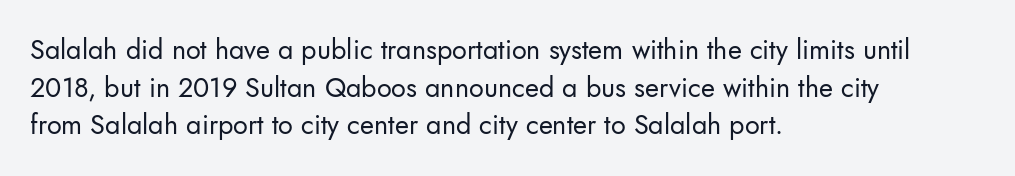
Q: Is the text bold? A: No.
Q: Is the text italic (slanted)? A: No, it is upright.
Q: Is the text underlined? A: No.
Q: How is the paragraph aligned? A: Left-aligned.
Q: Is the spacing between letters normal or unusually wide? A: Normal.
Q: Is the spacing between lines tight, normal or loose? A: Normal.
